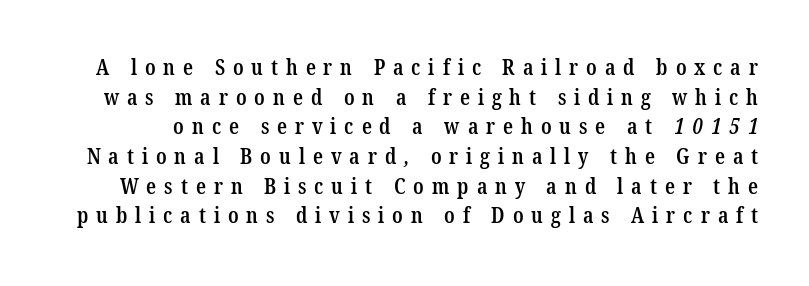
The image shows 22 px text type; set normal line spacing (1.35x), unusually wide letter spacing (+0.36 em), not underlined.
